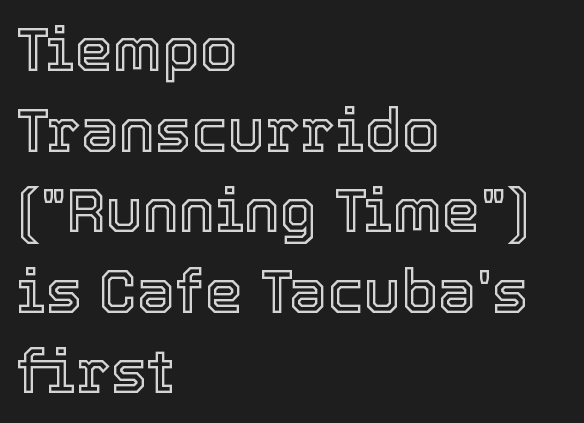
The image shows 61 px text type, upright; set left-aligned, normal line spacing (1.32x), normal letter spacing, not underlined; a medium x-height.
